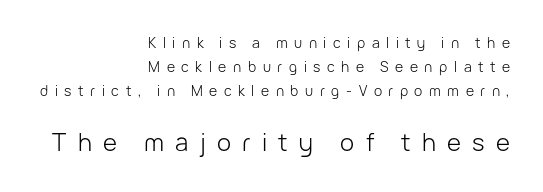
The gaps between neighbouring characters are conspicuously large. The typesetter chose a ragged-left arrangement here. The face looks like a standard text weight, possibly lighter. Typesetter's note — lower block bumped up in size, upper block left smaller.
